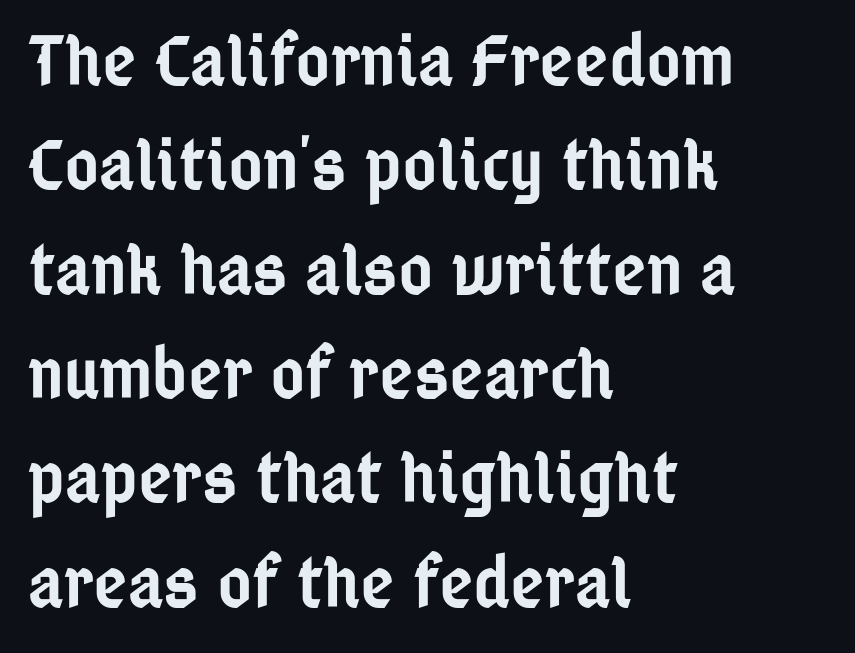
{"serif": "no", "italic": "no", "bold": "semi", "weight": "semibold", "width": "condensed", "stroke_contrast": "low", "x_height": "medium", "monospaced": "no", "underline": "no", "align": "left", "line_spacing": "normal", "line_spacing_ratio": 1.41, "letter_spacing": "normal", "letter_spacing_em": 0.0, "glyph_px": 74}
